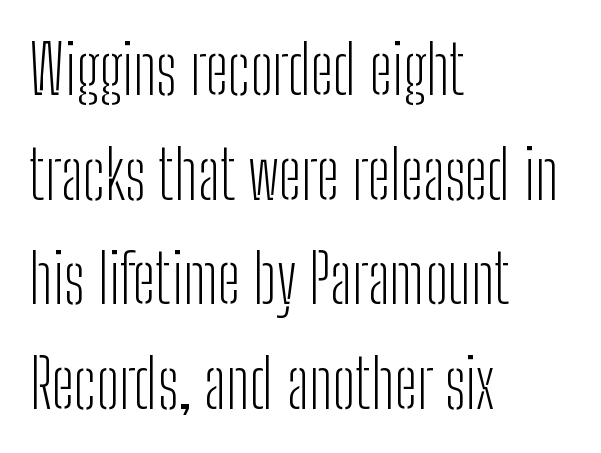
The image shows 67 px light, condensed sans-serif type, upright; set left-aligned, normal line spacing (1.56x), normal letter spacing, not underlined; low stroke contrast and a medium x-height.
